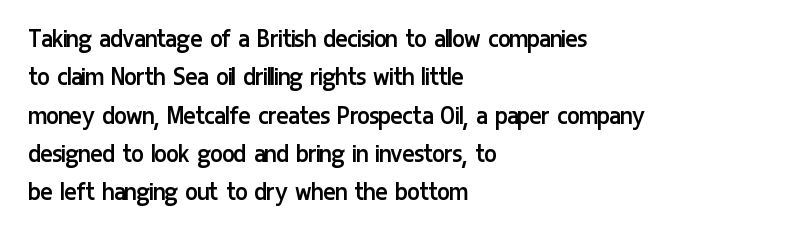
{"serif": "no", "italic": "no", "bold": "no", "weight": "regular", "width": "condensed", "stroke_contrast": "low", "x_height": "medium", "monospaced": "no", "underline": "no", "align": "left", "line_spacing": "normal", "line_spacing_ratio": 1.32, "letter_spacing": "normal", "letter_spacing_em": 0.0, "glyph_px": 29}
